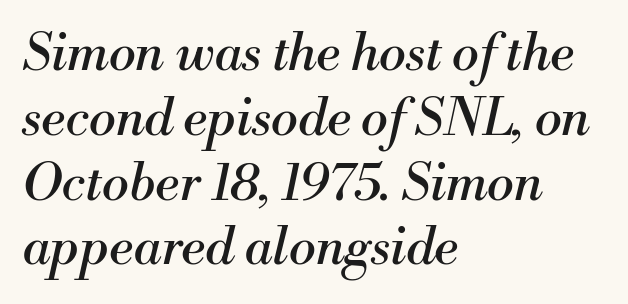
The image shows 51 px regular-weight serif type, italic (leaning right); set left-aligned, normal line spacing (1.27x), normal letter spacing, not underlined; medium stroke contrast and a small x-height.
